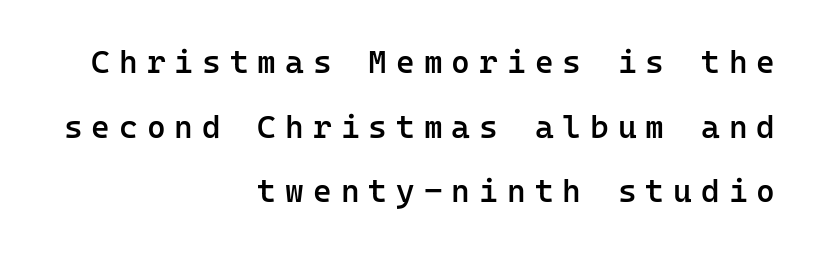
Q: Is the text bold? A: Semi-bold.
Q: Is the text italic (slanted)? A: No, it is upright.
Q: Is the typeface a serif or a sans-serif typeface? A: Sans-serif.
Q: Is the text underlined? A: No.
Q: How is the paragraph aligned? A: Right-aligned.
Q: Is the spacing between letters normal or unusually wide? A: Unusually wide.
Q: Is the spacing between lines tight, normal or loose? A: Loose.
Q: Width (condensed, normal, or wide)? A: Normal.
Q: Stroke contrast? A: Low.
Q: x-height? A: Medium.
Q: Monospaced? A: Yes.
